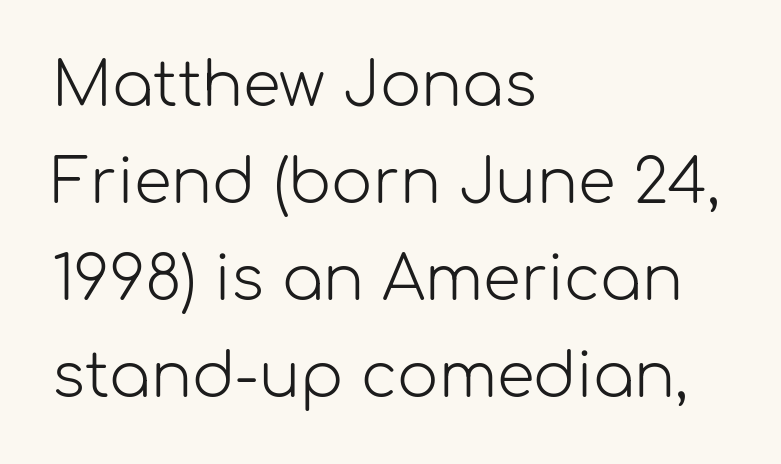
The image shows 61 px light sans-serif type, upright; set left-aligned, normal line spacing (1.59x), normal letter spacing, not underlined; low stroke contrast and a medium x-height.
